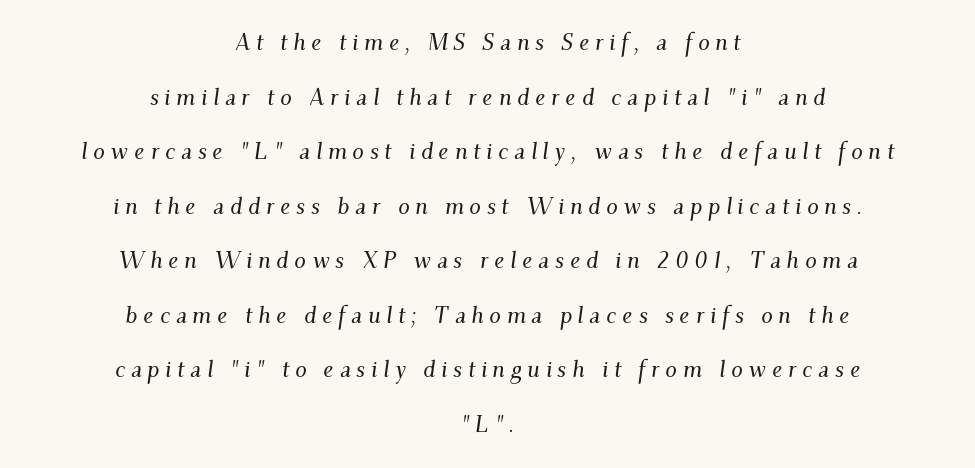
The image shows 23 px text type, italic (leaning right); set centered, loose line spacing (2.37x), unusually wide letter spacing (+0.25 em), not underlined.
